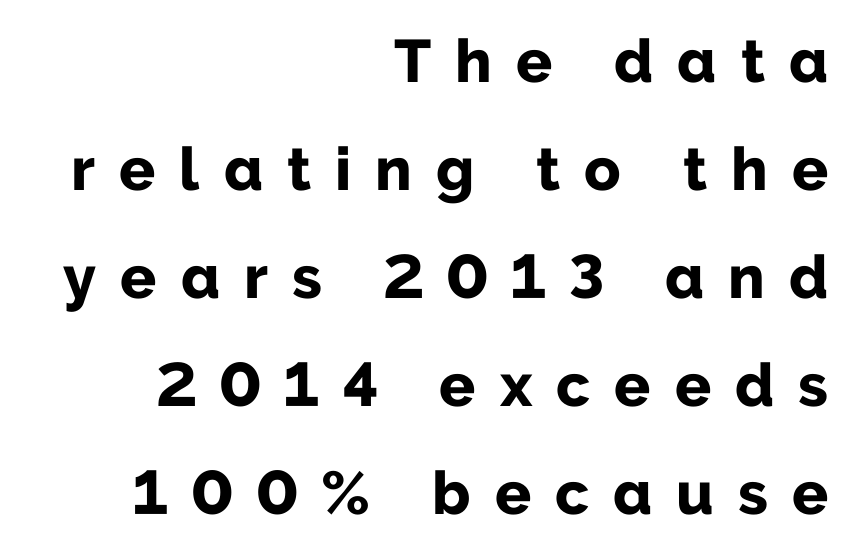
The image shows 60 px bold sans-serif type, upright; set right-aligned, line spacing 1.8x, unusually wide letter spacing (+0.4 em), not underlined; low stroke contrast and a medium x-height.
